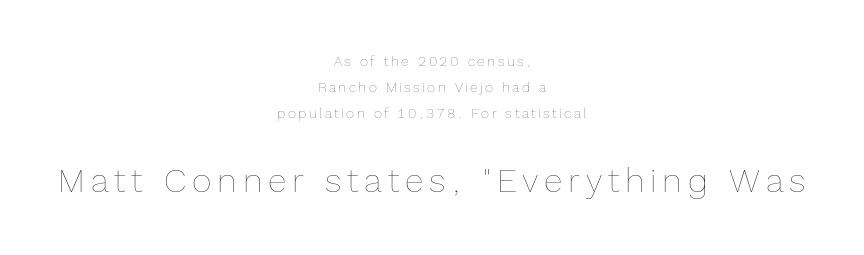
Has an underline been added? It has not. This sample is center-justified, so both line endings float freely. The block sitting lower on the canvas is the one with enlarged characters. Here the designer chose a conventional face with non-uniform glyph widths. Ink coverage per letter is moderate at most.
